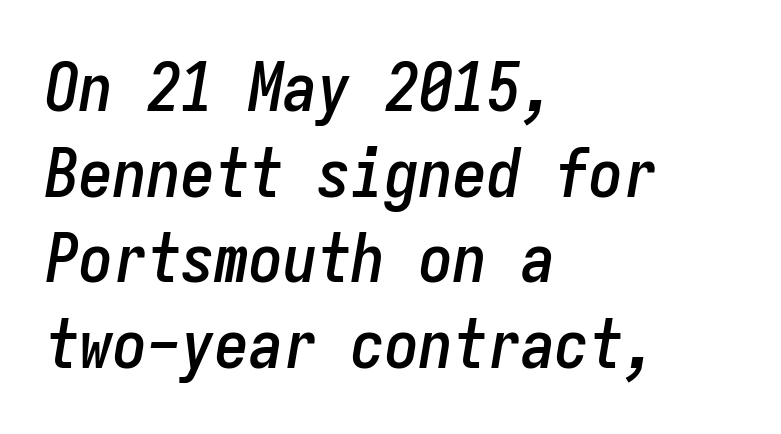
Visually the block forms a straight wall on the left and a jagged coastline on the right. It's the slanting kind of type. The face used here is rendered with its standard letterfit. Evenly set lines give the paragraph a standard silhouette.
